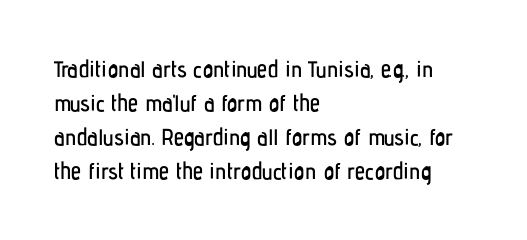
{"italic": "no", "underline": "no", "align": "left", "line_spacing": "normal", "line_spacing_ratio": 1.48, "letter_spacing": "normal", "letter_spacing_em": 0.0, "glyph_px": 23}
